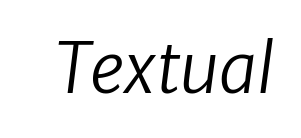
Q: Is the text bold? A: No.
Q: Is the typeface a serif or a sans-serif typeface? A: Sans-serif.
Q: Is the text underlined? A: No.
Q: Is the spacing between letters normal or unusually wide? A: Normal.
Q: Width (condensed, normal, or wide)? A: Normal.
Q: Stroke contrast? A: Low.
Q: x-height? A: Medium.
Q: Monospaced? A: No.
